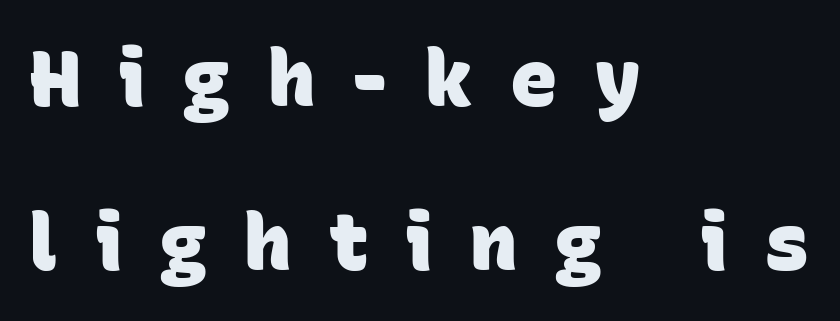
The image shows 79 px heavy sans-serif type; set left-aligned, loose line spacing (2.08x), unusually wide letter spacing (+0.47 em), not underlined; low stroke contrast and a large x-height.
